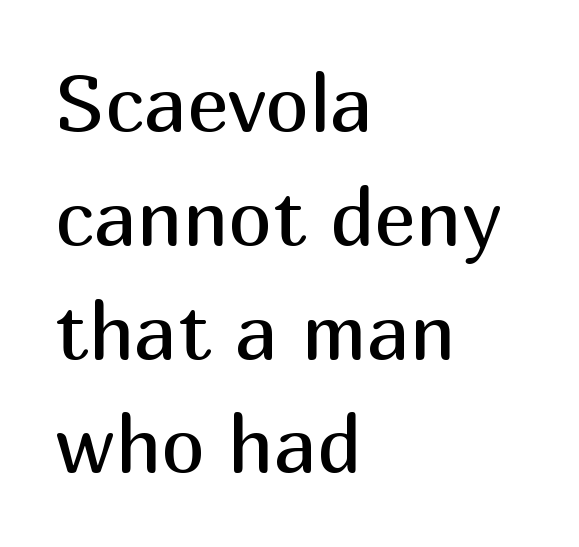
Short note: letters normally spaced. The zone under the glyphs is completely vacant. A typesetter would call this proportional, since set widths differ per character. To sum up the face: it is a sans, with no serifs.
